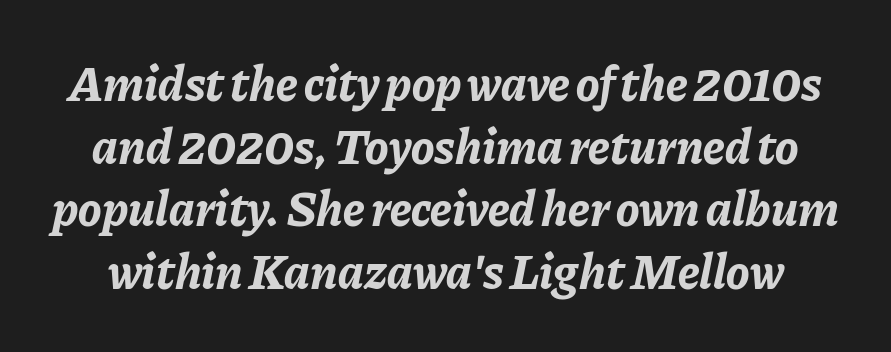
Q: Is the text bold? A: Yes.
Q: Is the text italic (slanted)? A: Yes, it leans right by about 11 degrees.
Q: Is the text underlined? A: No.
Q: Is the spacing between letters normal or unusually wide? A: Normal.
Q: Is the spacing between lines tight, normal or loose? A: Normal.
Q: Width (condensed, normal, or wide)? A: Normal.
Q: Stroke contrast? A: Low.
Q: x-height? A: Medium.
Q: Monospaced? A: No.
